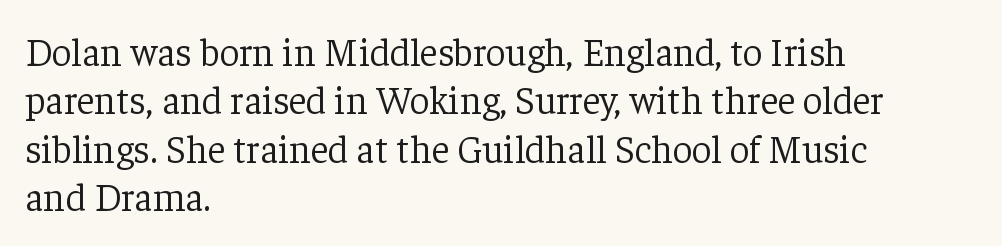
Q: Is the text bold? A: No.
Q: Is the text italic (slanted)? A: No, it is upright.
Q: Is the typeface a serif or a sans-serif typeface? A: Serif.
Q: Is the text underlined? A: No.
Q: How is the paragraph aligned? A: Left-aligned.
Q: Is the spacing between letters normal or unusually wide? A: Normal.
Q: Width (condensed, normal, or wide)? A: Normal.
Q: Stroke contrast? A: Low.
Q: x-height? A: Medium.
Q: Monospaced? A: No.
